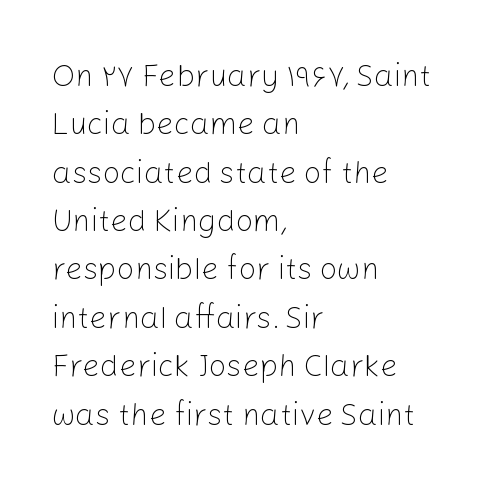
{"serif": "no", "italic": "no", "bold": "no", "weight": "light", "width": "normal", "stroke_contrast": "low", "x_height": "medium", "monospaced": "no", "underline": "no", "align": "left", "line_spacing": "normal", "line_spacing_ratio": 1.56, "letter_spacing": "normal", "letter_spacing_em": 0.0, "glyph_px": 31}
